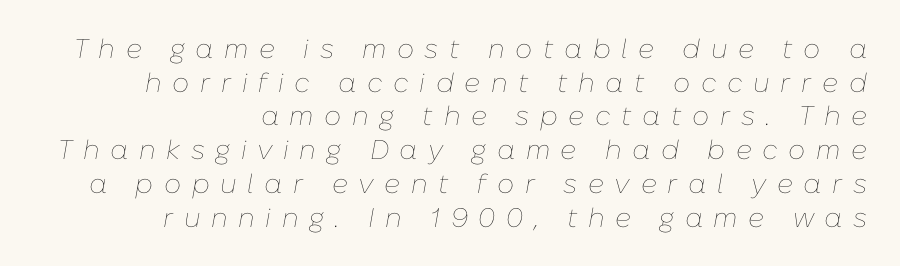
Q: Is the text bold? A: No.
Q: Is the text italic (slanted)? A: Yes, it leans right by about 10 degrees.
Q: Is the text underlined? A: No.
Q: How is the paragraph aligned? A: Right-aligned.
Q: Is the spacing between letters normal or unusually wide? A: Unusually wide.
Q: Is the spacing between lines tight, normal or loose? A: Normal.
